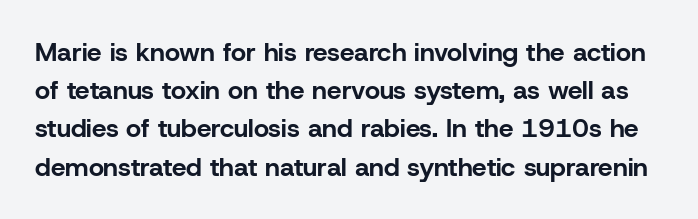
Q: Is the text bold? A: Yes.
Q: Is the text italic (slanted)? A: No, it is upright.
Q: Is the text underlined? A: No.
Q: Is the spacing between letters normal or unusually wide? A: Normal.
Q: Is the spacing between lines tight, normal or loose? A: Normal.
